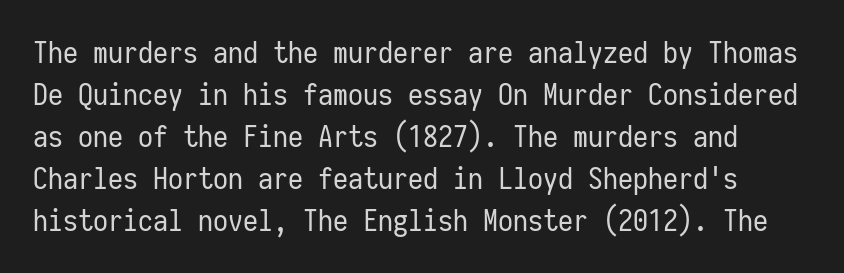
Q: Is the text bold? A: No.
Q: Is the text italic (slanted)? A: No, it is upright.
Q: Is the typeface a serif or a sans-serif typeface? A: Sans-serif.
Q: Is the text underlined? A: No.
Q: Is the spacing between letters normal or unusually wide? A: Normal.
Q: Is the spacing between lines tight, normal or loose? A: Normal.
Q: Width (condensed, normal, or wide)? A: Condensed.
Q: Stroke contrast? A: Low.
Q: x-height? A: Medium.
Q: Monospaced? A: Yes.
